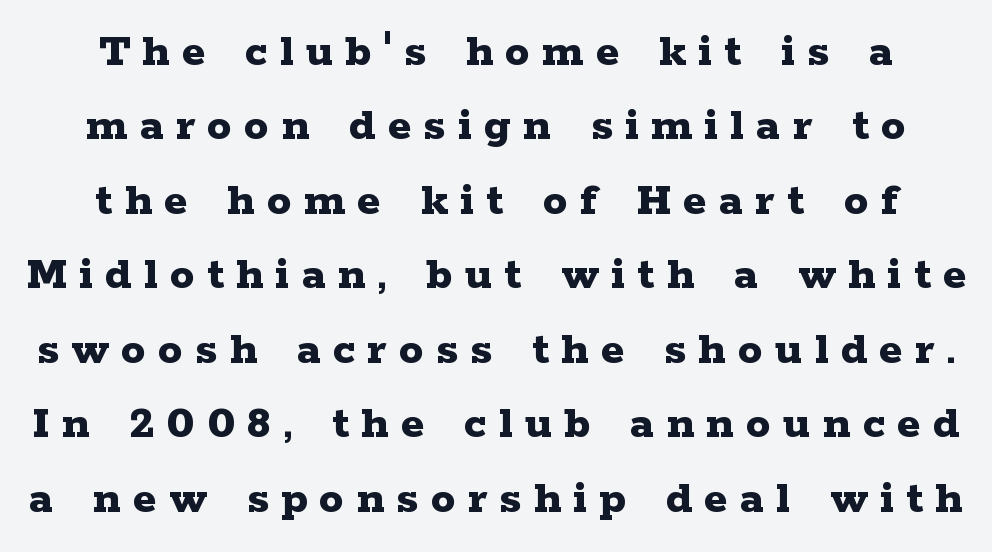
{"serif": "yes", "italic": "no", "bold": "yes", "weight": "bold", "width": "wide", "stroke_contrast": "low", "x_height": "medium", "monospaced": "no", "underline": "no", "align": "center", "line_spacing": "normal", "line_spacing_ratio": 1.52, "letter_spacing": "wide", "letter_spacing_em": 0.25, "glyph_px": 49}
